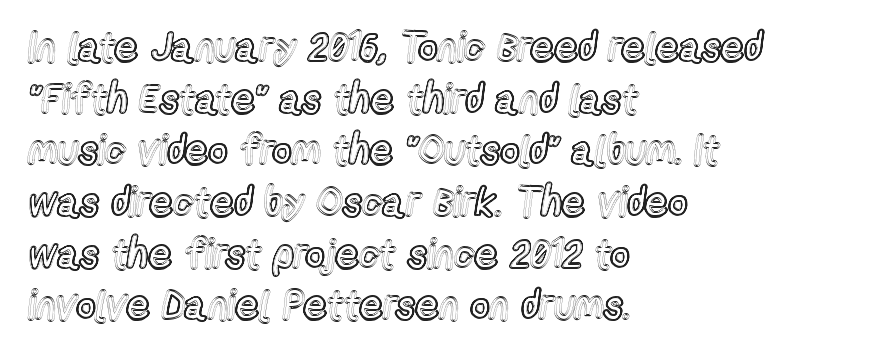
The image shows 41 px condensed type; set left-aligned, normal line spacing (1.26x), normal letter spacing, not underlined; a medium x-height.
